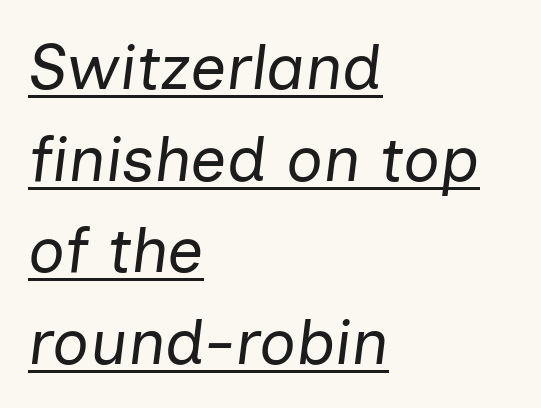
The image shows 64 px regular-weight type, italic (leaning right); set left-aligned, normal line spacing (1.43x), normal letter spacing, underlined; low stroke contrast and a medium x-height.
